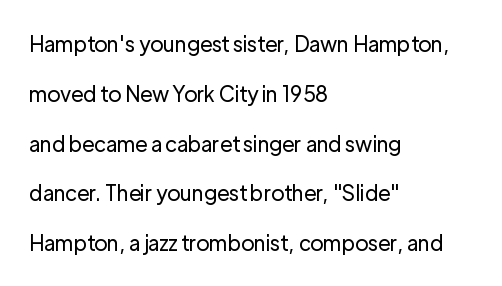
The image shows 21 px text type, upright; set left-aligned, loose line spacing (2.37x), normal letter spacing, not underlined.
